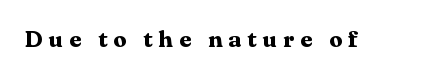
These words are printed bold, with thick strokes throughout. The rendering inserts visible extra space after every character. Nobody drew a line under any word here. The letters stand upright; this is a roman face.
